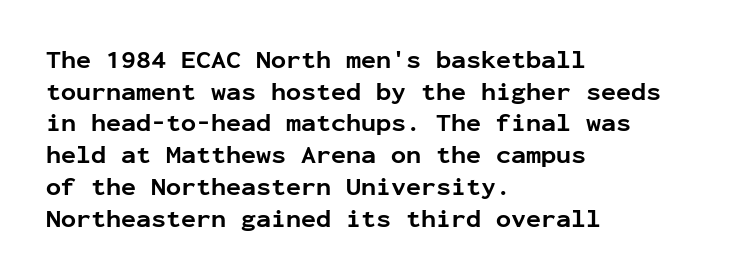
The image shows 25 px bold type, upright; set left-aligned, normal line spacing (1.27x), normal letter spacing, not underlined.
